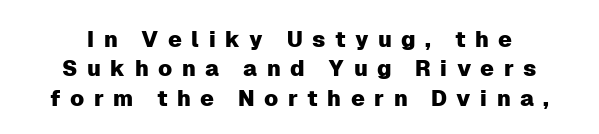
Rendered with straight, roman letterforms. A clean baseline with only descenders dipping below it. Vertical spacing — default. The face used here is rendered with a markedly widened letterfit.
